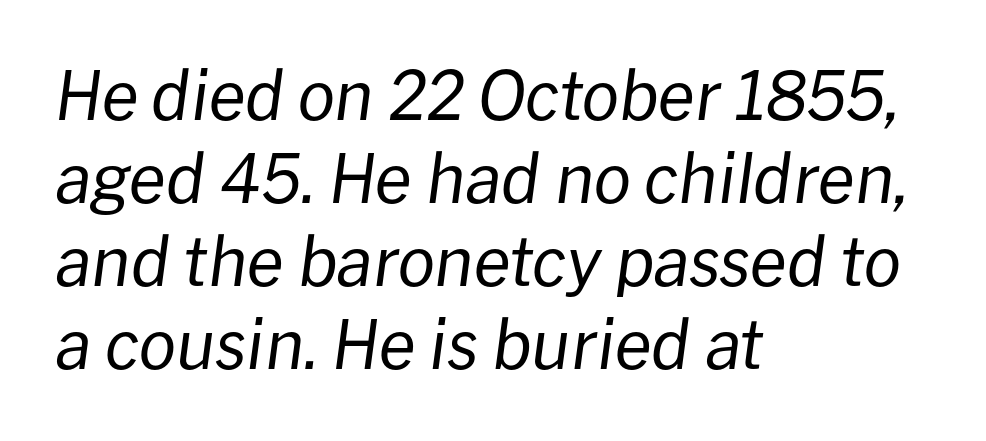
Q: Is the text bold? A: No.
Q: Is the text italic (slanted)? A: Yes, it leans right by about 8 degrees.
Q: Is the text underlined? A: No.
Q: How is the paragraph aligned? A: Left-aligned.
Q: Is the spacing between letters normal or unusually wide? A: Normal.
Q: Width (condensed, normal, or wide)? A: Normal.
Q: Stroke contrast? A: Low.
Q: x-height? A: Medium.
Q: Monospaced? A: No.
